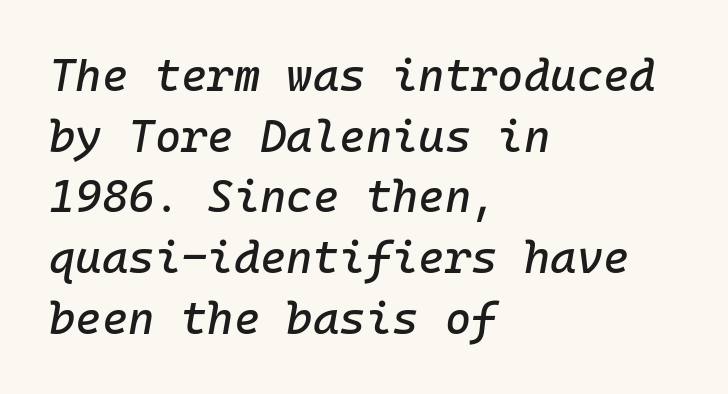
Vertically, the passage feels balanced, rows spaced as you'd expect. Every character here occupies the same horizontal width, giving the sample a typewriter-like rhythm. The letters sit at their default tracking, neither squeezed nor spread. Words float on clear page, feet unadorned. The rendering applies a slant to the glyphs.
